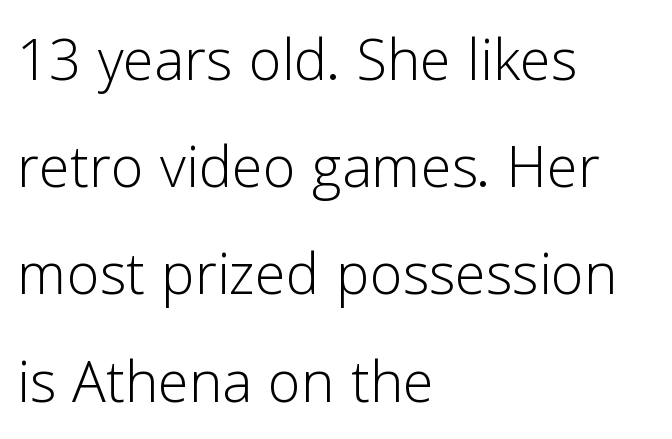
{"serif": "no", "italic": "no", "bold": "no", "weight": "light", "width": "normal", "stroke_contrast": "low", "x_height": "medium", "monospaced": "no", "underline": "no", "align": "left", "line_spacing": "normal", "line_spacing_ratio": 1.43, "letter_spacing": "normal", "letter_spacing_em": 0.0, "glyph_px": 75}
